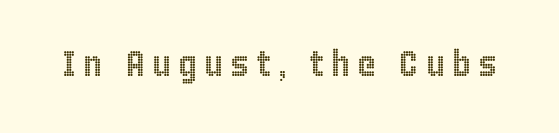
Each letter keeps its own natural width here, so spacing adapts to shape. The lettering stays uniformly vertical, giving the passage a roman look. The area under the type is left untouched.
